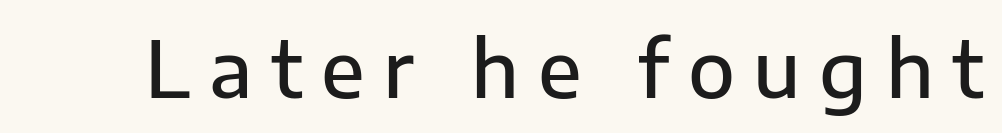
{"serif": "no", "italic": "no", "bold": "semi", "weight": "semibold", "width": "normal", "stroke_contrast": "low", "x_height": "medium", "monospaced": "no", "underline": "no", "letter_spacing": "wide", "letter_spacing_em": 0.24, "glyph_px": 77}
